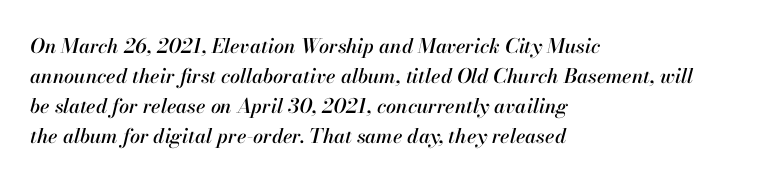
The image shows 20 px text type, italic (leaning right); set left-aligned, normal line spacing (1.5x), normal letter spacing, not underlined.
